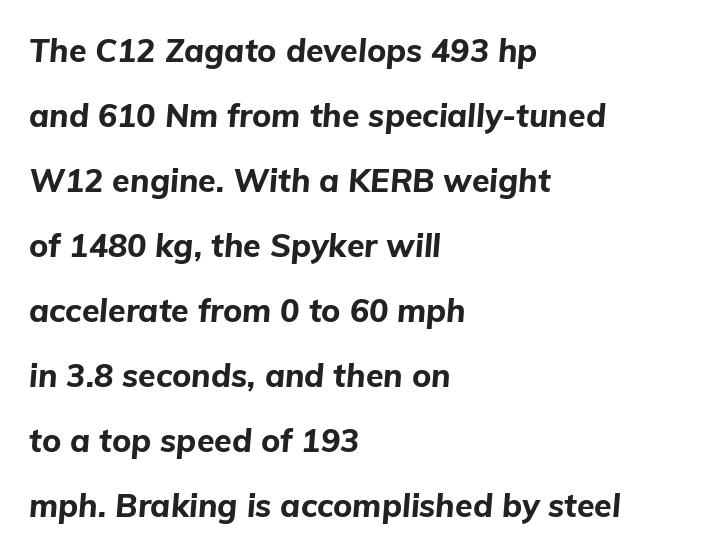
The image shows 32 px bold type, italic (leaning right); set left-aligned, loose line spacing (2.03x), normal letter spacing, not underlined; low stroke contrast and a medium x-height.
